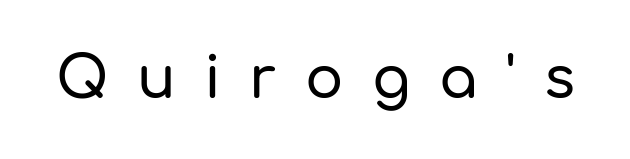
Q: Is the text italic (slanted)? A: No, it is upright.
Q: Is the typeface a serif or a sans-serif typeface? A: Sans-serif.
Q: Is the text underlined? A: No.
Q: Is the spacing between letters normal or unusually wide? A: Unusually wide.
Q: Width (condensed, normal, or wide)? A: Normal.
Q: Stroke contrast? A: Low.
Q: x-height? A: Medium.
Q: Monospaced? A: No.
